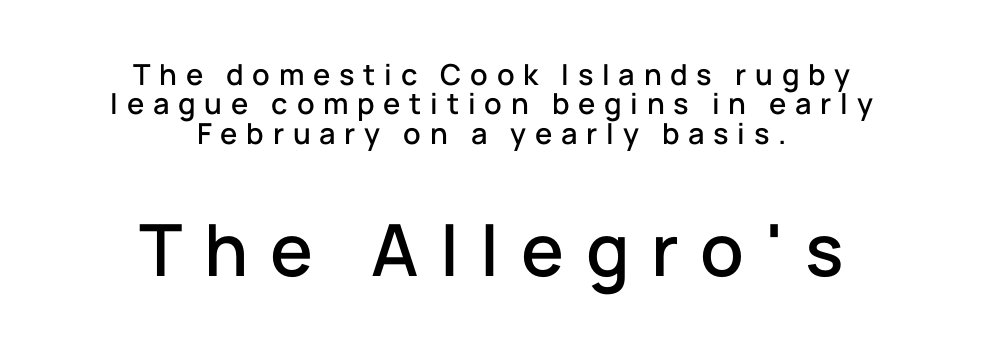
Q: Is the text italic (slanted)? A: No, it is upright.
Q: Is the typeface a serif or a sans-serif typeface? A: Sans-serif.
Q: Is the text underlined? A: No.
Q: How is the paragraph aligned? A: Centered.
Q: Is the spacing between letters normal or unusually wide? A: Unusually wide.
Q: Is the spacing between lines tight, normal or loose? A: Tight.
Q: Which block of text is set in a larger size, the first (top) or the second (bottom)? A: The second (bottom) one.
Q: Width (condensed, normal, or wide)? A: Normal.
Q: Stroke contrast? A: Low.
Q: x-height? A: Medium.
Q: Monospaced? A: No.
